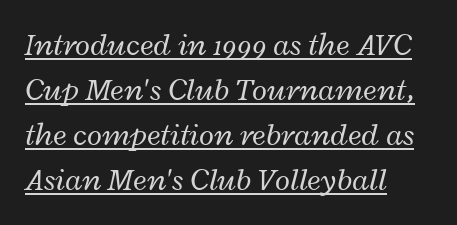
Q: Is the text bold? A: No.
Q: Is the text italic (slanted)? A: Yes, it leans right by about 12 degrees.
Q: Is the text underlined? A: Yes.
Q: How is the paragraph aligned? A: Left-aligned.
Q: Is the spacing between letters normal or unusually wide? A: Normal.
Q: Is the spacing between lines tight, normal or loose? A: Normal.
Q: Width (condensed, normal, or wide)? A: Wide.
Q: Stroke contrast? A: Low.
Q: x-height? A: Medium.
Q: Monospaced? A: No.
